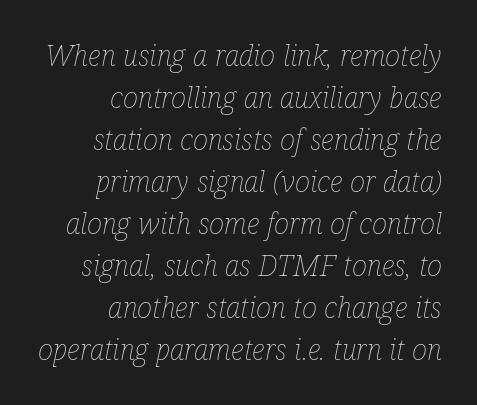
{"italic": "yes", "lean": "right", "slant_degrees": 12, "bold": "no", "weight": "thin", "width": "condensed", "stroke_contrast": "low", "x_height": "medium", "monospaced": "no", "underline": "no", "align": "right", "line_spacing": "normal", "line_spacing_ratio": 1.45, "letter_spacing": "normal", "letter_spacing_em": 0.0, "glyph_px": 29}
